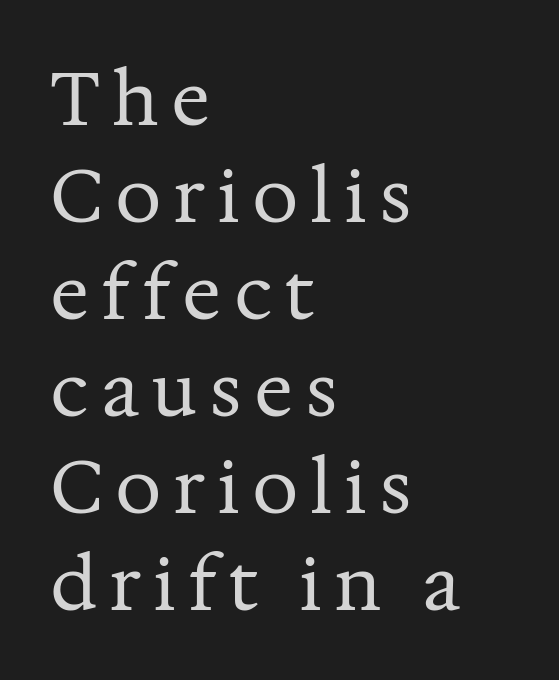
{"serif": "yes", "italic": "no", "bold": "no", "weight": "regular", "width": "normal", "stroke_contrast": "medium", "x_height": "medium", "monospaced": "no", "underline": "no", "align": "left", "line_spacing": "normal", "line_spacing_ratio": 1.33, "glyph_px": 73}
